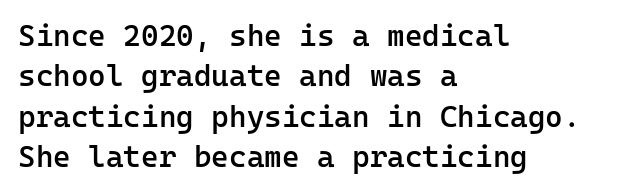
The image shows 30 px semibold sans-serif type, upright, monospaced; set left-aligned, normal line spacing (1.35x), normal letter spacing, not underlined; low stroke contrast and a medium x-height.
